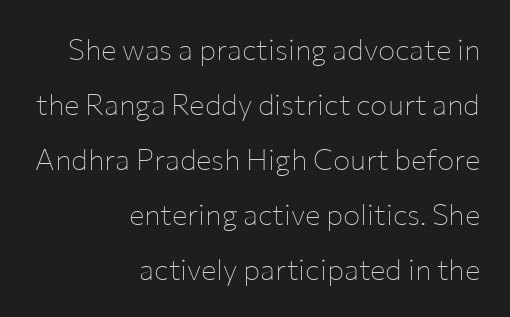
Q: Is the text bold? A: No.
Q: Is the text italic (slanted)? A: No, it is upright.
Q: Is the typeface a serif or a sans-serif typeface? A: Sans-serif.
Q: Is the text underlined? A: No.
Q: How is the paragraph aligned? A: Right-aligned.
Q: Is the spacing between letters normal or unusually wide? A: Normal.
Q: Is the spacing between lines tight, normal or loose? A: Loose.
Q: Width (condensed, normal, or wide)? A: Normal.
Q: Stroke contrast? A: Low.
Q: x-height? A: Medium.
Q: Monospaced? A: No.
